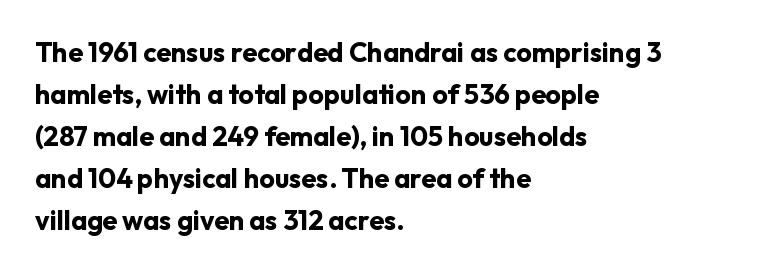
The image shows 27 px bold type, upright; set left-aligned, normal line spacing (1.56x), normal letter spacing, not underlined.
